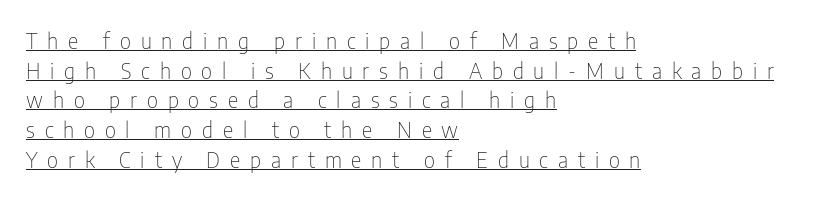
The image shows 22 px text type, upright; set left-aligned, normal line spacing (1.35x), unusually wide letter spacing (+0.45 em), underlined.
